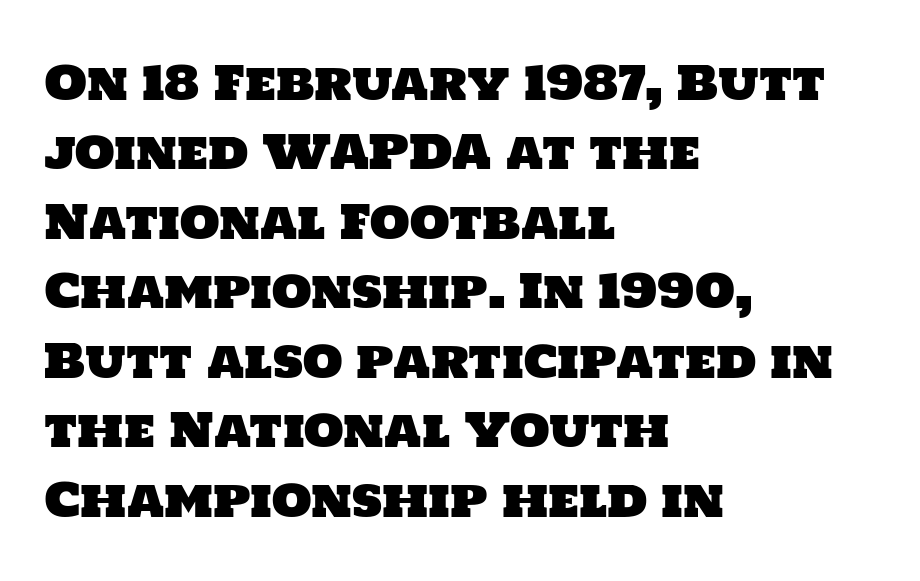
The baseline area is clear. Is this a fixed-width face? No — the glyphs have proportional, varying widths. Reading down the block, your eye returns to a fixed left position each line. This sample uses a sans-serif face. The designer left line spacing at the default.
